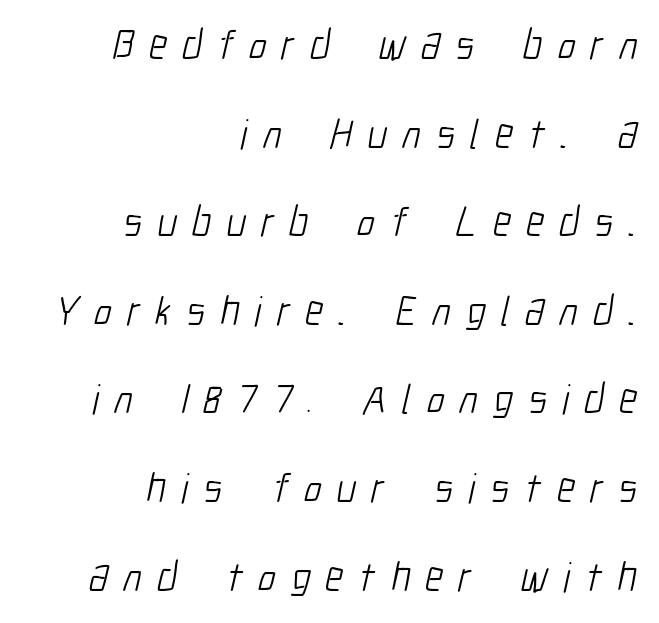
{"serif": "no", "bold": "no", "weight": "light", "width": "condensed", "stroke_contrast": "low", "x_height": "medium", "monospaced": "no", "underline": "no", "align": "right", "line_spacing": "loose", "line_spacing_ratio": 2.11, "letter_spacing": "wide", "letter_spacing_em": 0.36, "glyph_px": 42}
